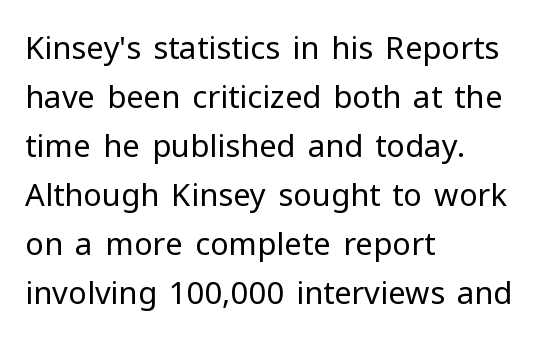
Q: Is the text bold? A: No.
Q: Is the text italic (slanted)? A: No, it is upright.
Q: Is the typeface a serif or a sans-serif typeface? A: Sans-serif.
Q: Is the text underlined? A: No.
Q: How is the paragraph aligned? A: Left-aligned.
Q: Is the spacing between letters normal or unusually wide? A: Normal.
Q: Is the spacing between lines tight, normal or loose? A: Normal.
Q: Width (condensed, normal, or wide)? A: Normal.
Q: Stroke contrast? A: Low.
Q: x-height? A: Medium.
Q: Monospaced? A: No.
